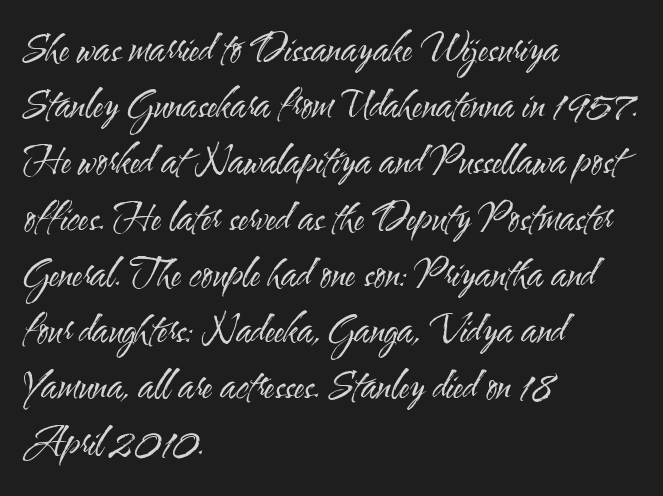
Weight: regular or lighter. Left-aligned paragraph, ragged on the right. Check the space under the baseline: it is left empty. Is there much room between lines? A standard amount, neither cramped nor airy. This sample uses plain, unmodified letter spacing.
